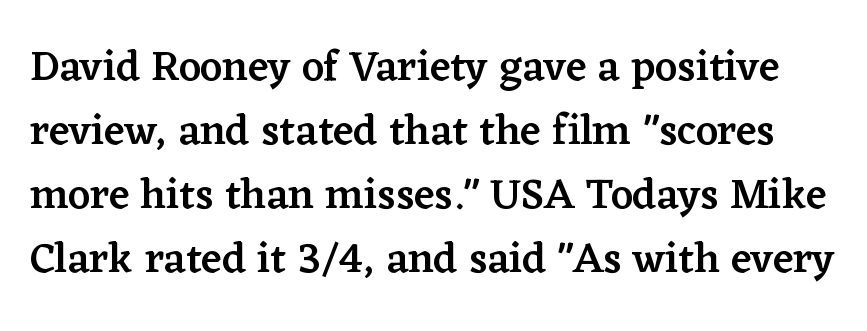
The image shows 43 px semibold serif type, upright; set normal line spacing (1.49x), normal letter spacing, not underlined; low stroke contrast and a medium x-height.
